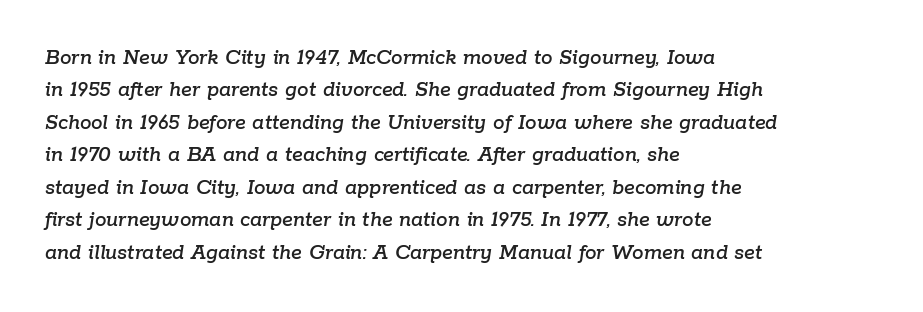
The image shows 23 px text type, italic (leaning right); set left-aligned, normal line spacing (1.41x), normal letter spacing, not underlined.
